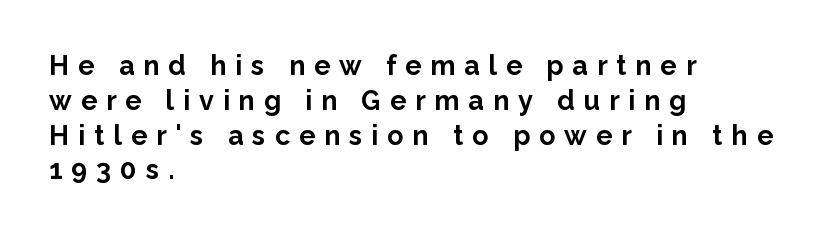
{"italic": "no", "bold": "yes", "underline": "no", "align": "left", "line_spacing": "normal", "line_spacing_ratio": 1.29, "letter_spacing": "wide", "letter_spacing_em": 0.33, "glyph_px": 27}
